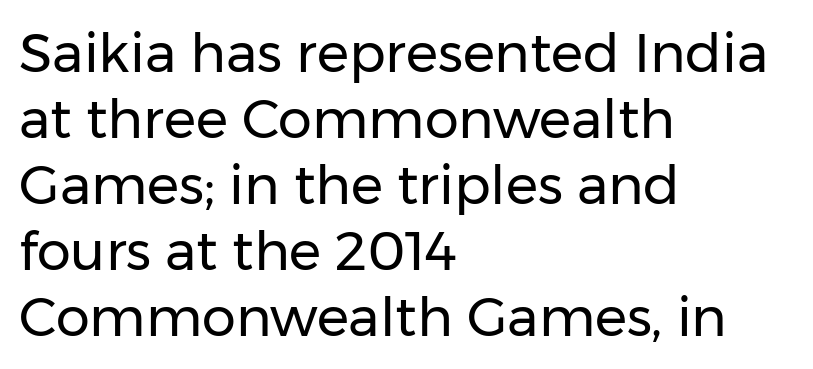
{"serif": "no", "italic": "no", "bold": "no", "weight": "regular", "width": "normal", "stroke_contrast": "low", "x_height": "medium", "monospaced": "no", "underline": "no", "align": "left", "line_spacing_ratio": 1.22, "letter_spacing": "normal", "letter_spacing_em": 0.0, "glyph_px": 54}
